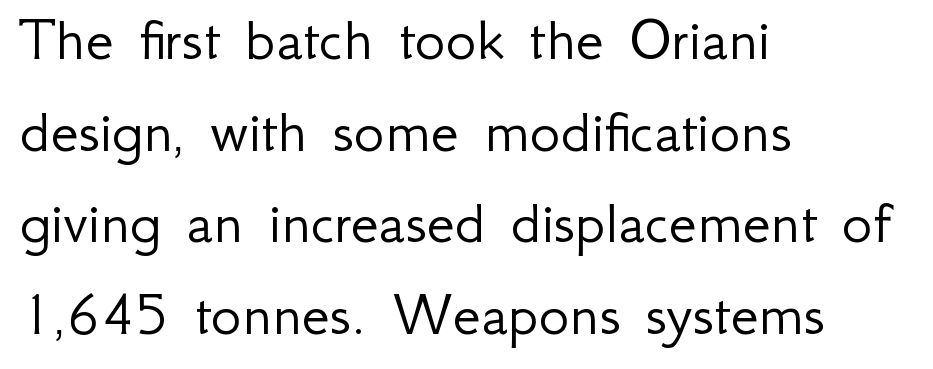
{"serif": "no", "italic": "no", "bold": "no", "weight": "light", "width": "normal", "stroke_contrast": "low", "x_height": "small", "monospaced": "no", "underline": "no", "align": "left", "line_spacing": "normal", "line_spacing_ratio": 1.43, "letter_spacing": "normal", "letter_spacing_em": 0.0, "glyph_px": 64}
